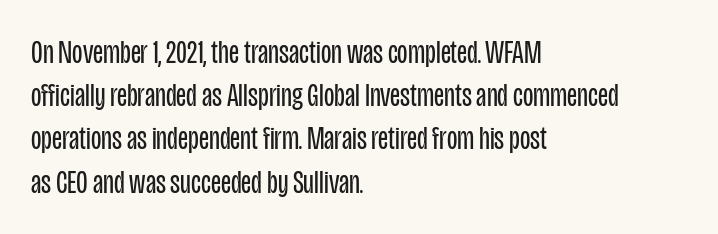
Q: Is the text bold? A: No.
Q: Is the text italic (slanted)? A: No, it is upright.
Q: Is the typeface a serif or a sans-serif typeface? A: Sans-serif.
Q: Is the text underlined? A: No.
Q: How is the paragraph aligned? A: Left-aligned.
Q: Is the spacing between letters normal or unusually wide? A: Normal.
Q: Is the spacing between lines tight, normal or loose? A: Normal.
Q: Width (condensed, normal, or wide)? A: Condensed.
Q: Stroke contrast? A: Low.
Q: x-height? A: Large.
Q: Monospaced? A: No.
